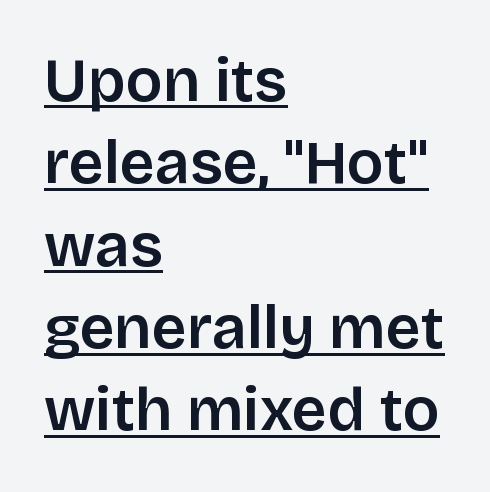
{"serif": "no", "italic": "no", "width": "normal", "stroke_contrast": "low", "x_height": "large", "monospaced": "no", "underline": "yes", "align": "left", "line_spacing": "normal", "line_spacing_ratio": 1.35, "letter_spacing": "normal", "letter_spacing_em": 0.0, "glyph_px": 61}
